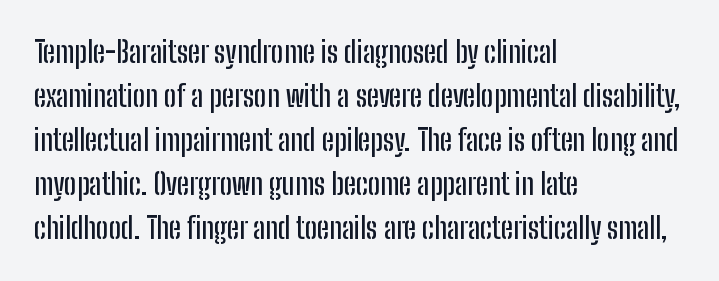
The image shows 29 px condensed sans-serif type, upright; set left-aligned, normal line spacing (1.52x), normal letter spacing, not underlined; low stroke contrast and a medium x-height.
